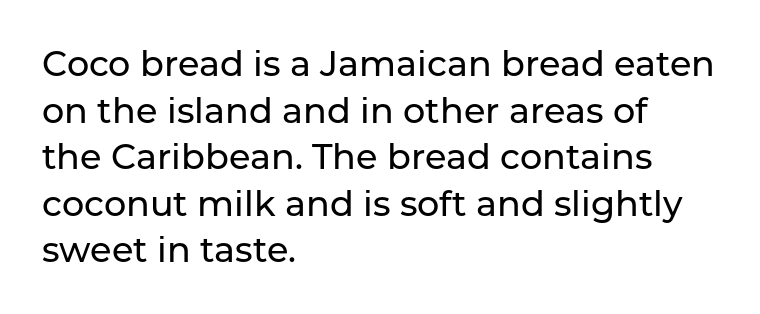
{"serif": "no", "italic": "no", "width": "normal", "stroke_contrast": "low", "x_height": "medium", "monospaced": "no", "underline": "no", "align": "left", "line_spacing": "normal", "line_spacing_ratio": 1.33, "letter_spacing": "normal", "letter_spacing_em": 0.0, "glyph_px": 35}
